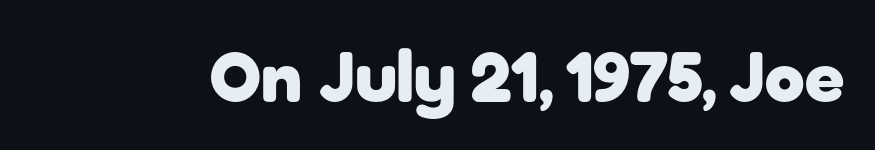
Every stem runs plumb, perpendicular to the baseline. The strip under each line holds only bare page. Proportional: the letters do not fall into vertical columns. This rendering employs a face without finishing strokes, i.e., a sans-serif. Is the type bold? Yes — the strokes are clearly thick and heavy.
